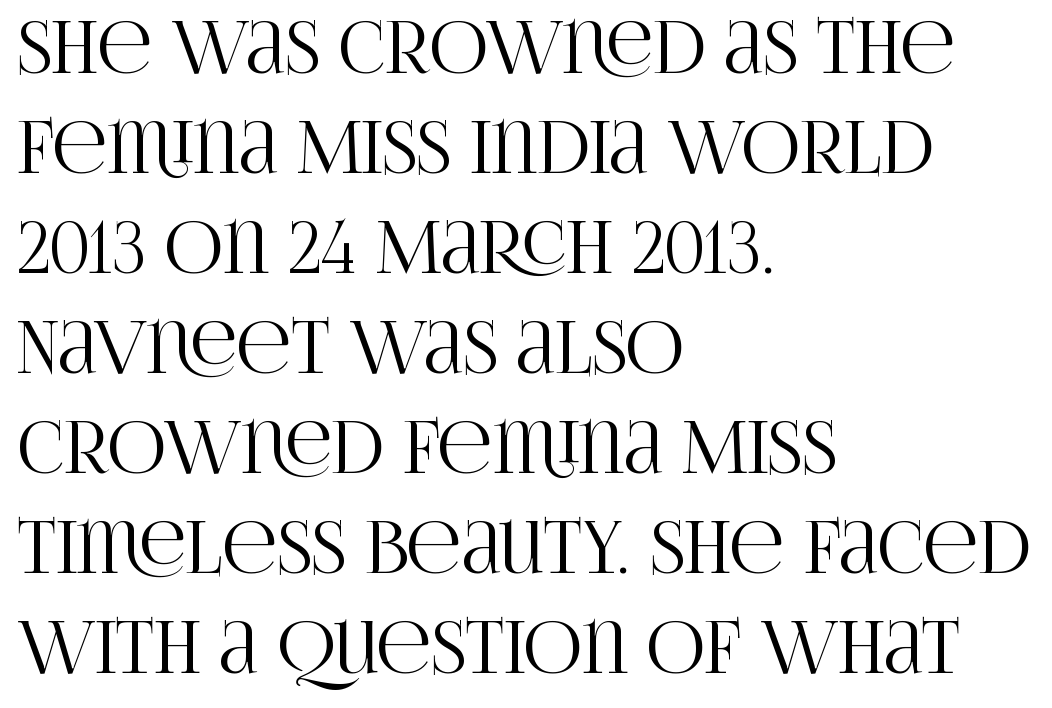
{"serif": "yes", "italic": "no", "width": "condensed", "stroke_contrast": "high", "x_height": "large", "monospaced": "no", "underline": "no", "align": "left", "line_spacing": "normal", "line_spacing_ratio": 1.39, "letter_spacing": "normal", "letter_spacing_em": 0.0, "glyph_px": 72}
